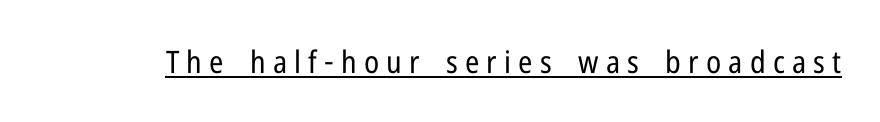
This is roman type, the default non-slanted kind. You can tell from the bare stems that sans-serif type was used. The cut favours lightness, reaching ordinary text weight at its darkest. Quick note: underline on. Caption: expanded tracking, letters set apart.
